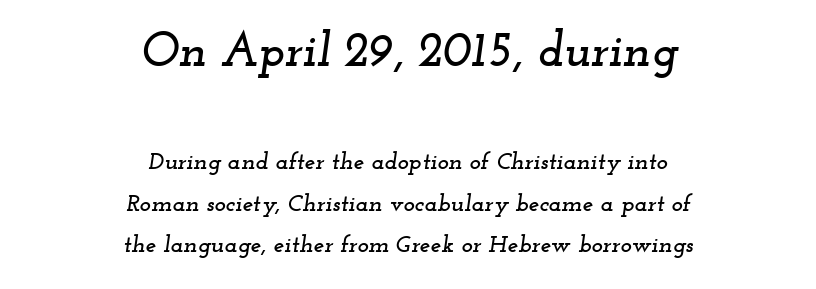
{"serif": "yes", "italic": "yes", "lean": "right", "slant_degrees": 12, "width": "wide", "stroke_contrast": "low", "x_height": "small", "monospaced": "no", "underline": "no", "align": "center", "line_spacing_ratio": 1.73, "letter_spacing": "normal", "letter_spacing_em": 0.0, "larger_block": "first", "size_ratio": 2.0, "glyph_px": 48}
